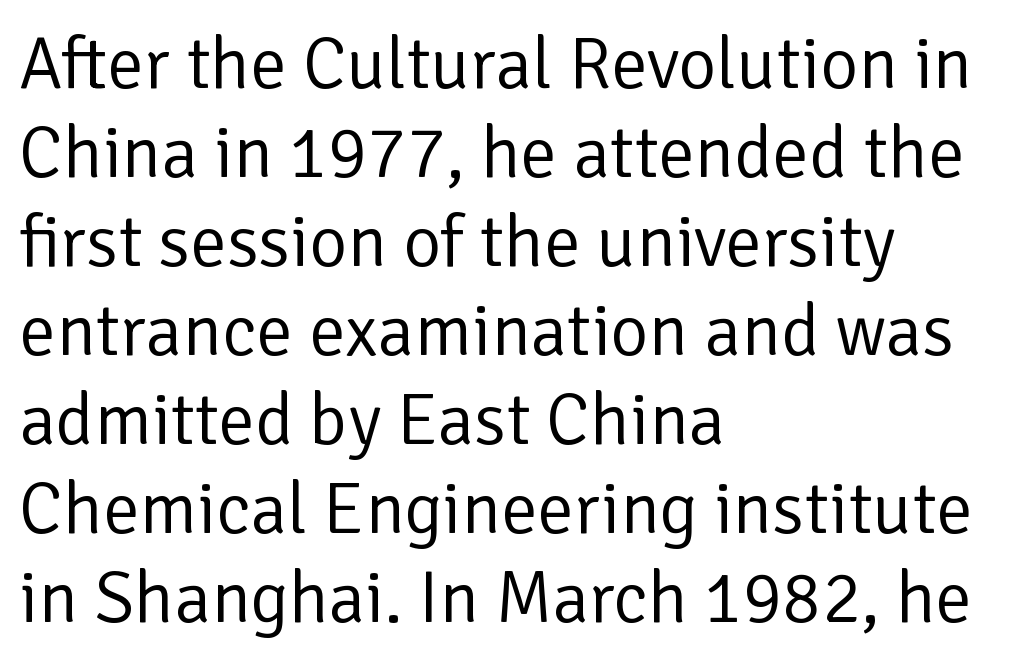
Every stem runs plumb, perpendicular to the baseline. This rendering uses left alignment, leaving the right contour irregular. Default kerning and tracking; the words read as compact shapes. Do the characters align in a grid? No, the font is proportional.
